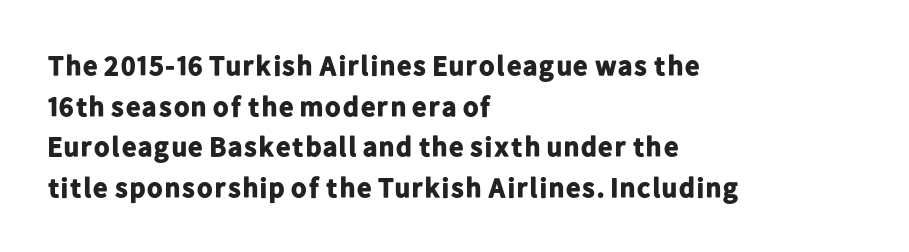
Q: Is the text bold? A: Yes.
Q: Is the text italic (slanted)? A: No, it is upright.
Q: Is the typeface a serif or a sans-serif typeface? A: Sans-serif.
Q: Is the text underlined? A: No.
Q: How is the paragraph aligned? A: Left-aligned.
Q: Is the spacing between letters normal or unusually wide? A: Normal.
Q: Is the spacing between lines tight, normal or loose? A: Normal.
Q: Width (condensed, normal, or wide)? A: Normal.
Q: Stroke contrast? A: Low.
Q: x-height? A: Medium.
Q: Monospaced? A: No.
